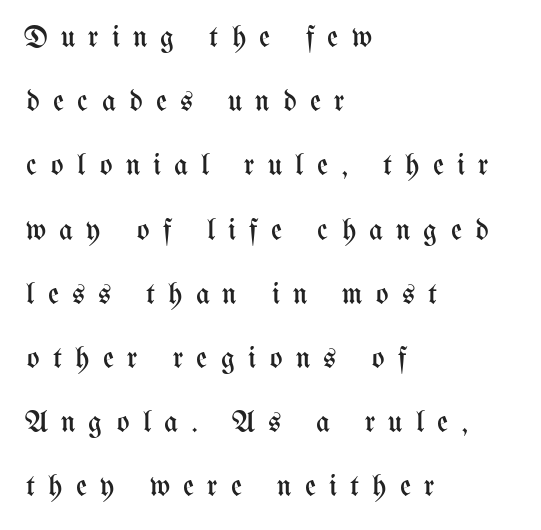
No chunkiness to these letters — they're not bold. Inter-character spacing is expanded well beyond the font's built-in metrics. A great deal of white space separates one row of letters from the next. Descender tails drop into unmarked territory. The rag falls on the right side of this text block. The rendering uses natural spacing where letterforms have individual widths.
